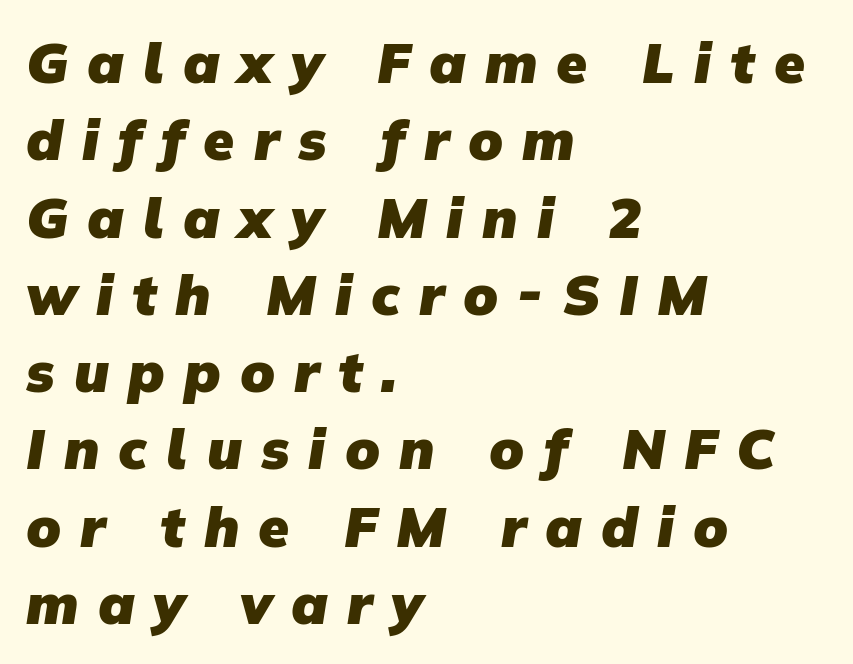
The image shows 56 px heavy sans-serif type; set left-aligned, normal line spacing (1.38x), unusually wide letter spacing (+0.34 em), not underlined; low stroke contrast and a medium x-height.
